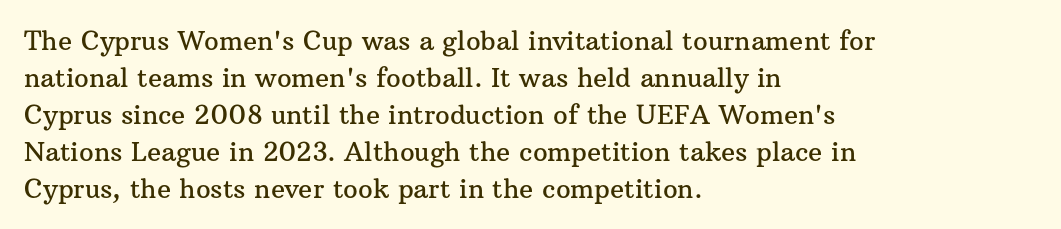
Q: Is the text italic (slanted)? A: No, it is upright.
Q: Is the text underlined? A: No.
Q: How is the paragraph aligned? A: Left-aligned.
Q: Is the spacing between letters normal or unusually wide? A: Normal.
Q: Is the spacing between lines tight, normal or loose? A: Normal.
